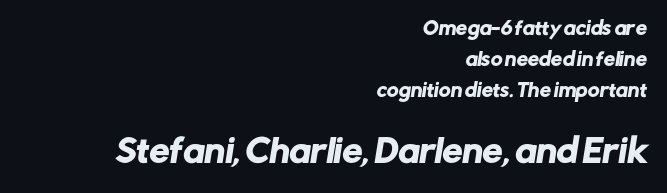
{"serif": "no", "width": "normal", "stroke_contrast": "low", "x_height": "medium", "monospaced": "no", "underline": "no", "align": "right", "line_spacing_ratio": 1.72, "letter_spacing": "normal", "letter_spacing_em": 0.0, "larger_block": "second", "size_ratio": 1.78, "glyph_px": 32}
